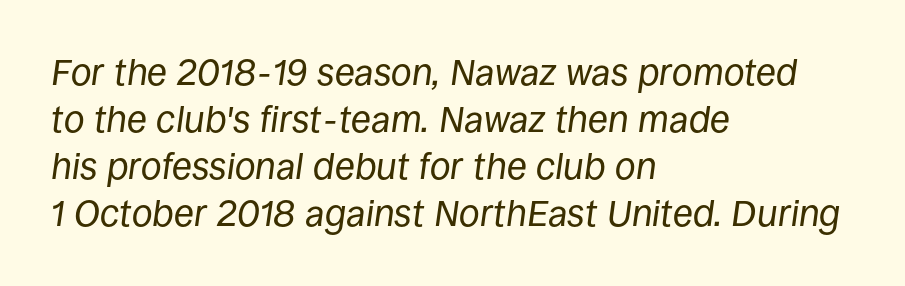
{"italic": "yes", "lean": "right", "slant_degrees": 8, "bold": "no", "weight": "regular", "width": "normal", "stroke_contrast": "low", "x_height": "large", "monospaced": "no", "underline": "no", "align": "left", "line_spacing": "normal", "line_spacing_ratio": 1.27, "letter_spacing": "normal", "letter_spacing_em": 0.0, "glyph_px": 37}
